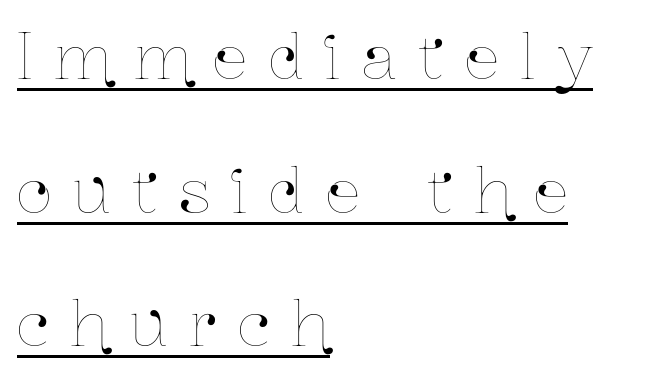
The image shows 61 px condensed type, upright; set left-aligned, loose line spacing (2.19x), unusually wide letter spacing (+0.36 em), underlined; low stroke contrast and a medium x-height.
